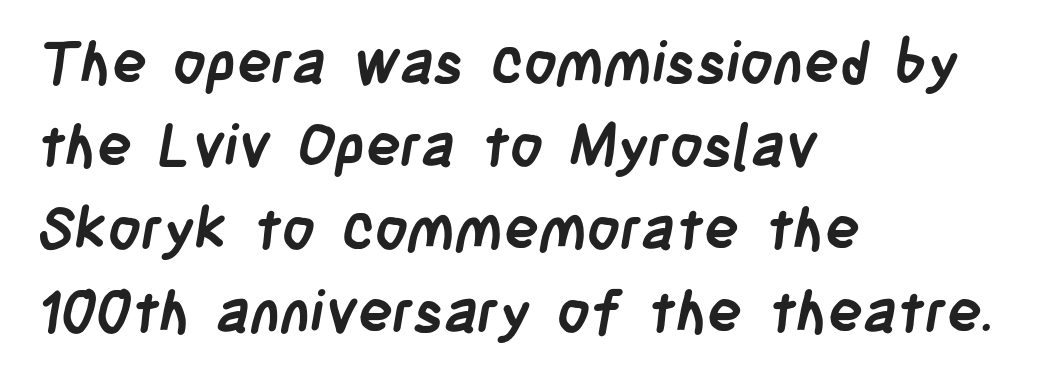
I'd call this a sans setting — the letters go barefoot. Tracking here is standard; glyphs follow each other at the usual distance. Interline gaps are of average width in this sample. Does the copy run flush right? No — it runs flush left.
